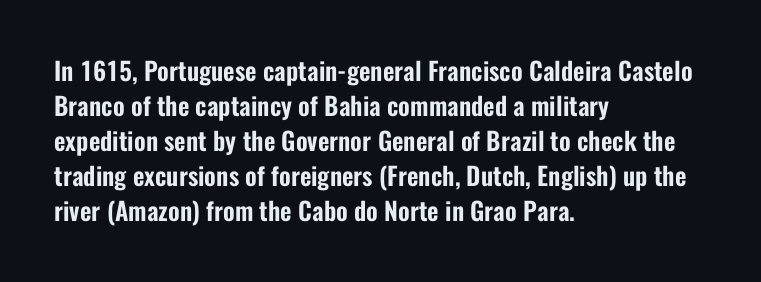
{"italic": "no", "underline": "no", "align": "left", "line_spacing": "normal", "line_spacing_ratio": 1.4, "letter_spacing": "normal", "letter_spacing_em": 0.0, "glyph_px": 25}
